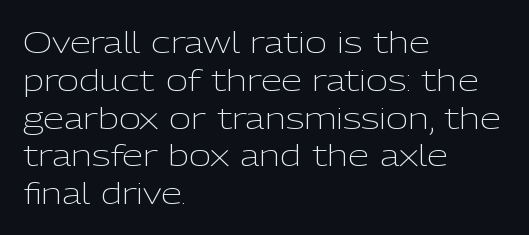
{"serif": "no", "italic": "no", "bold": "no", "weight": "light", "width": "normal", "stroke_contrast": "low", "x_height": "medium", "monospaced": "no", "underline": "no", "align": "left", "line_spacing": "normal", "line_spacing_ratio": 1.26, "letter_spacing": "normal", "letter_spacing_em": 0.0, "glyph_px": 30}
